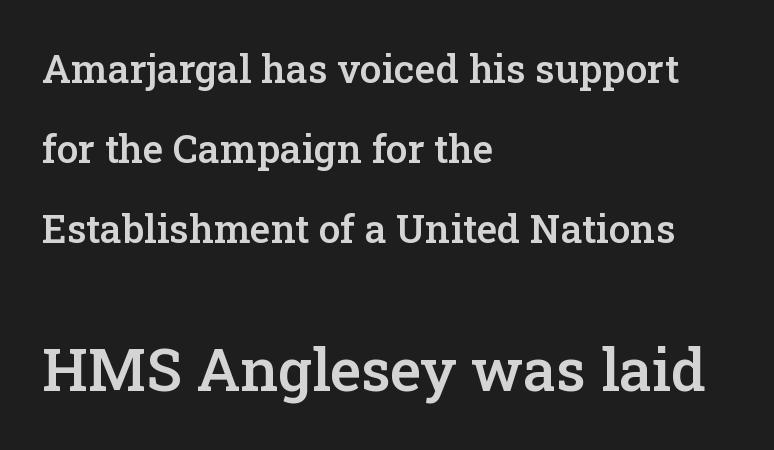
The image shows 59 px semibold serif type, upright; set left-aligned, loose line spacing (2.05x), normal letter spacing, not underlined; the second (bottom) block is 1.51x larger; low stroke contrast and a medium x-height.
